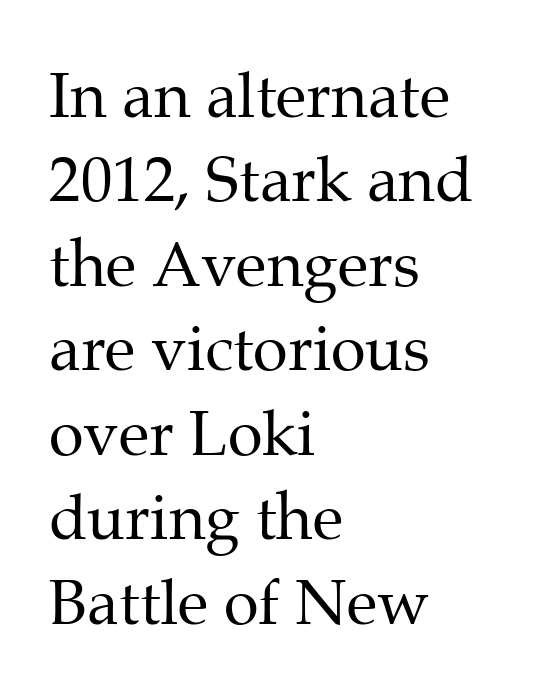
Look at the bottom of the vertical strokes: they flare into serifs here. Each row of text sits above clean, open space. The vertical gap from one line to the next is medium. This sample uses plain, unmodified letter spacing.
